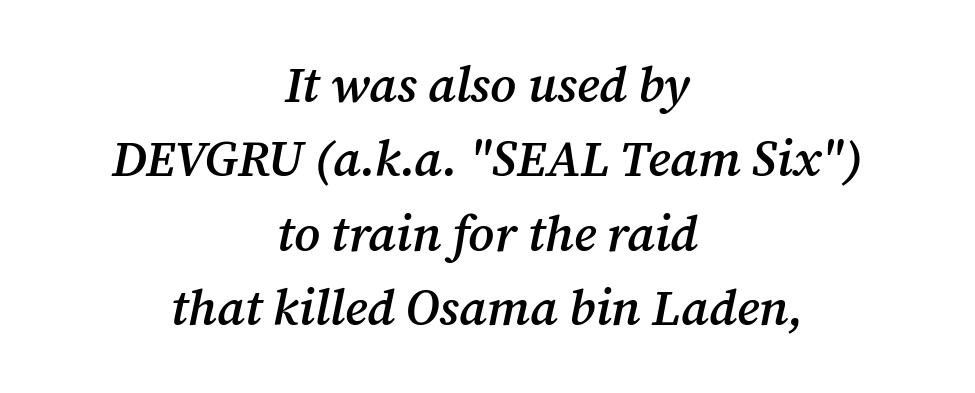
The image shows 50 px semibold serif type, italic (leaning right); set centered, normal line spacing (1.49x), normal letter spacing, not underlined; medium stroke contrast and a medium x-height.
